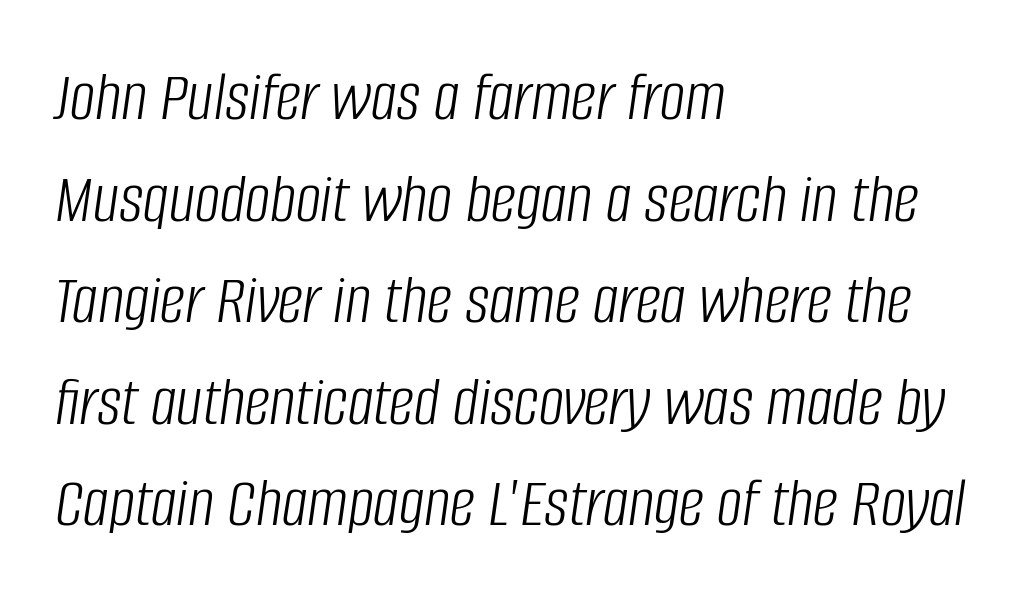
Q: Is the text bold? A: No.
Q: Is the text italic (slanted)? A: Yes, it leans right by about 8 degrees.
Q: Is the text underlined? A: No.
Q: How is the paragraph aligned? A: Left-aligned.
Q: Is the spacing between letters normal or unusually wide? A: Normal.
Q: Is the spacing between lines tight, normal or loose? A: Normal.
Q: Width (condensed, normal, or wide)? A: Condensed.
Q: Stroke contrast? A: Low.
Q: x-height? A: Large.
Q: Monospaced? A: No.
